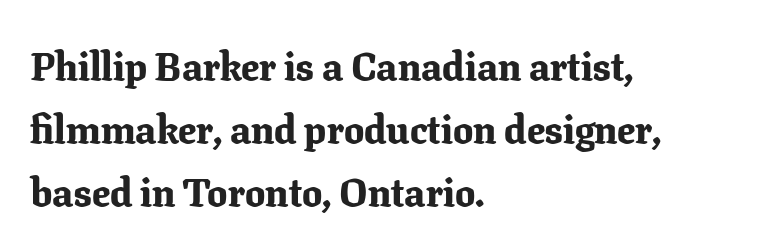
{"serif": "yes", "italic": "no", "bold": "yes", "weight": "bold", "width": "normal", "stroke_contrast": "low", "x_height": "medium", "monospaced": "no", "underline": "no", "align": "left", "line_spacing": "normal", "line_spacing_ratio": 1.58, "letter_spacing": "normal", "letter_spacing_em": 0.0, "glyph_px": 40}
